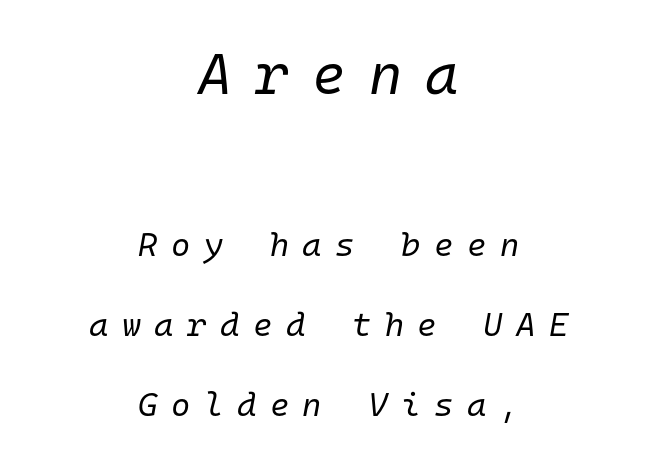
Bold? No — there's no thickening of the strokes. It's the slanting kind of type. Quick note: interline space is abundant. Between these two stacked blocks, the higher one wins on size. The foot of each line stays bare and open.
